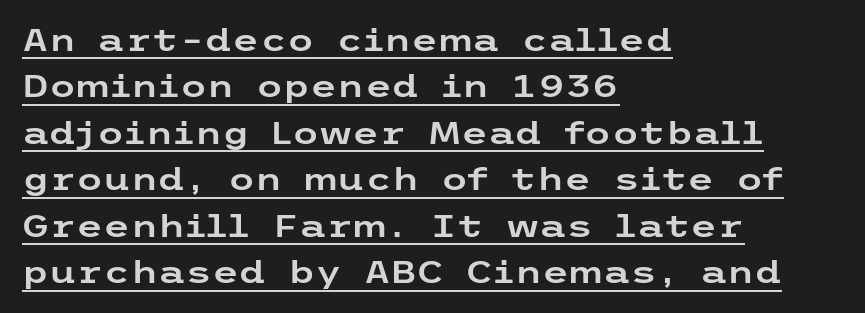
The image shows 31 px wide sans-serif type, upright; set left-aligned, normal line spacing (1.5x), normal letter spacing, underlined; low stroke contrast and a medium x-height.
